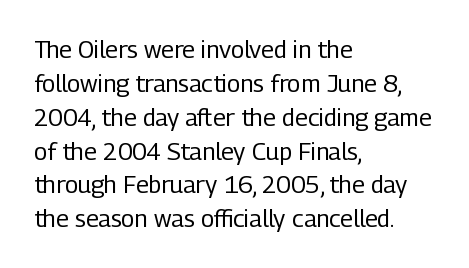
Decoration check: the copy has no underline. Teacher's note: observe the even left margin — that is flush-left alignment. Interline gaps are of average width in this sample. No chunkiness to these letters — they're not bold. These lines were composed using upright roman letters.
